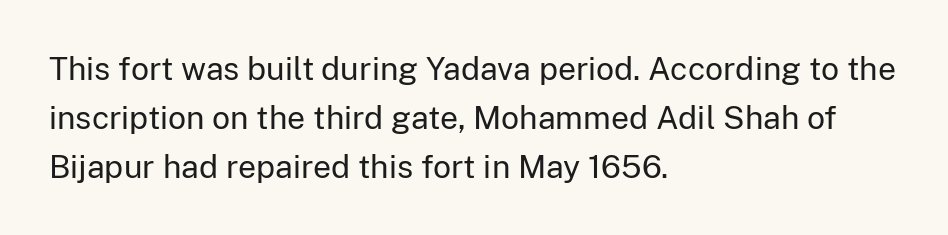
Think of a printed novel: that variable character pitch is what you see here. The specimen omits any rule beneath the text block's lines. What's the leading like? Ordinary, nothing unusual. A typesetter would call this zero additional tracking.
